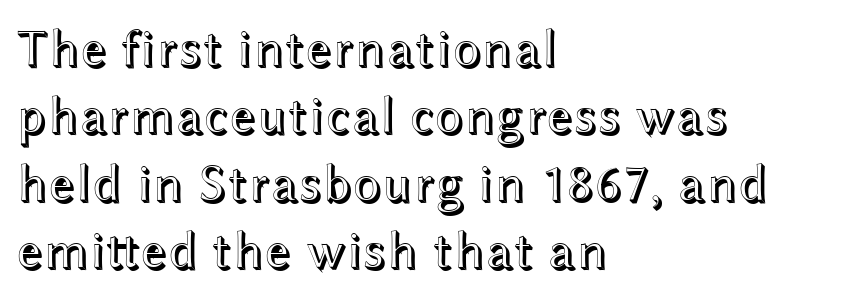
Q: Is the text italic (slanted)? A: No, it is upright.
Q: Is the text underlined? A: No.
Q: How is the paragraph aligned? A: Left-aligned.
Q: Is the spacing between letters normal or unusually wide? A: Normal.
Q: Is the spacing between lines tight, normal or loose? A: Normal.
Q: Width (condensed, normal, or wide)? A: Wide.
Q: x-height? A: Medium.
Q: Monospaced? A: No.
